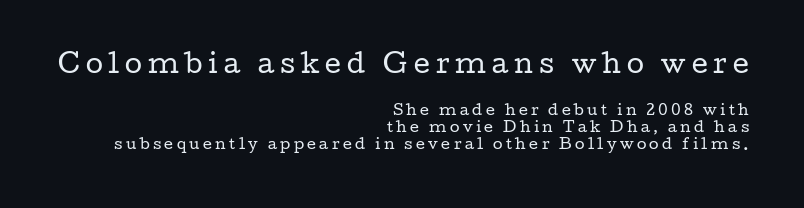
Right-aligned paragraph, ragged on the left. The face used here is rendered with a markedly widened letterfit. Stroke mass is kept to a normal reading level or below. Notice how the stems are strictly vertical — no italics here.
